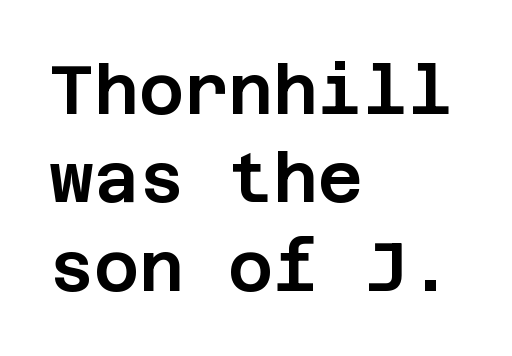
The space beneath each line is pristine and unruled. These lines are set flush left with a ragged right edge. Font category for this specimen: sans-serif. Reading down the column, the eye jumps a familiar distance to each next line. Notice how the stems are strictly vertical — no italics here.
